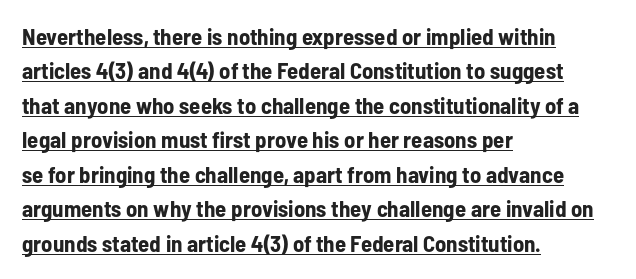
Q: Is the text bold? A: Yes.
Q: Is the text italic (slanted)? A: No, it is upright.
Q: Is the text underlined? A: Yes.
Q: How is the paragraph aligned? A: Left-aligned.
Q: Is the spacing between letters normal or unusually wide? A: Normal.
Q: Is the spacing between lines tight, normal or loose? A: Normal.
